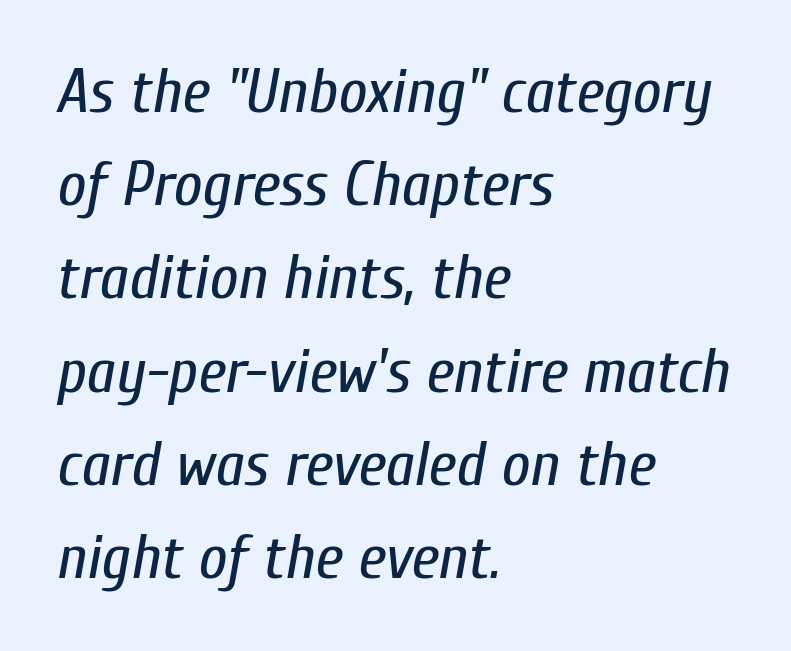
The specimen omits any rule beneath the text block's lines. Is the letter spacing exaggerated? No — it looks like the ordinary default. Think of a printed novel: that variable character pitch is what you see here. Vertical spacing — default. Think standard paragraph weight, or any step lighter than that. All the whitespace from short lines collects on the right.
